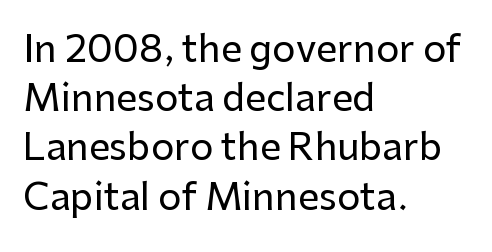
Q: Is the text italic (slanted)? A: No, it is upright.
Q: Is the typeface a serif or a sans-serif typeface? A: Sans-serif.
Q: Is the text underlined? A: No.
Q: How is the paragraph aligned? A: Left-aligned.
Q: Is the spacing between letters normal or unusually wide? A: Normal.
Q: Is the spacing between lines tight, normal or loose? A: Normal.
Q: Width (condensed, normal, or wide)? A: Normal.
Q: Stroke contrast? A: Low.
Q: x-height? A: Medium.
Q: Monospaced? A: No.
